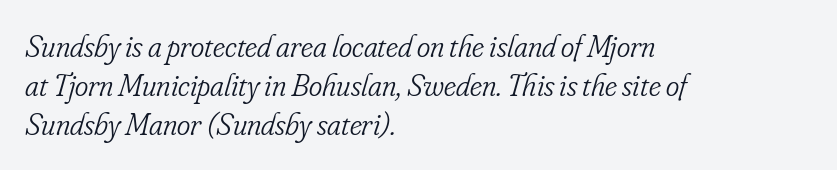
{"serif": "yes", "italic": "yes", "lean": "right", "slant_degrees": 16, "bold": "no", "weight": "light", "width": "condensed", "stroke_contrast": "low", "x_height": "small", "monospaced": "no", "underline": "no", "align": "left", "line_spacing_ratio": 1.22, "letter_spacing": "normal", "letter_spacing_em": 0.0, "glyph_px": 32}
